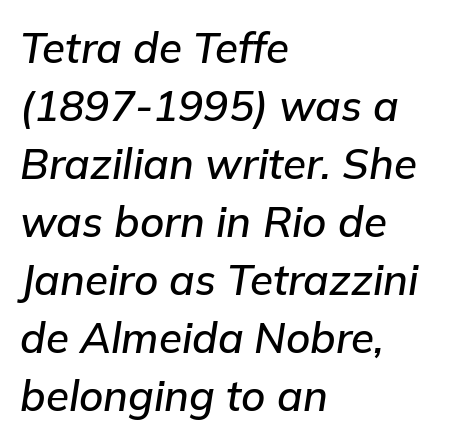
Q: Is the text italic (slanted)? A: Yes, it leans right by about 9 degrees.
Q: Is the text underlined? A: No.
Q: How is the paragraph aligned? A: Left-aligned.
Q: Is the spacing between letters normal or unusually wide? A: Normal.
Q: Is the spacing between lines tight, normal or loose? A: Normal.
Q: Width (condensed, normal, or wide)? A: Normal.
Q: Stroke contrast? A: Low.
Q: x-height? A: Medium.
Q: Monospaced? A: No.
